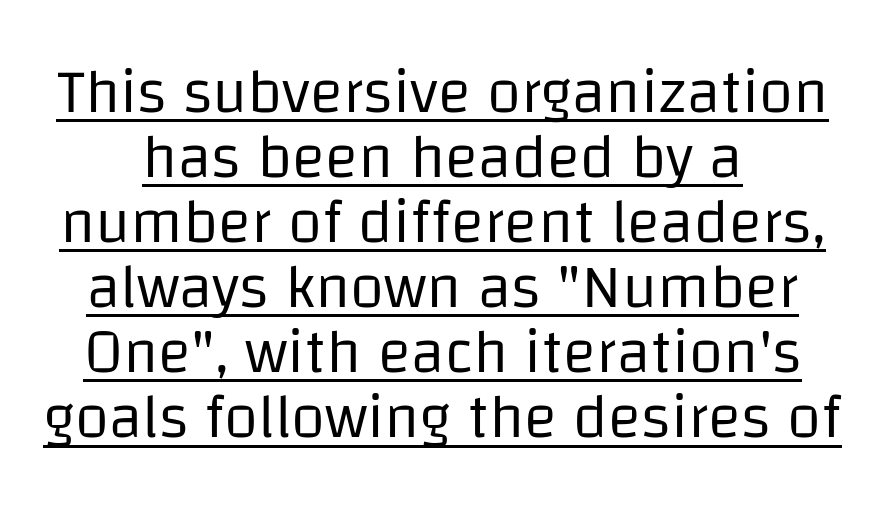
Nothing heavy about these letters — not bold at all. What kind of face is this? One without serifs — a sans. Proportional: the letters do not fall into vertical columns. The type sits square on the baseline with zero lean. Emphasis is given by a line drawn under the lettering.
